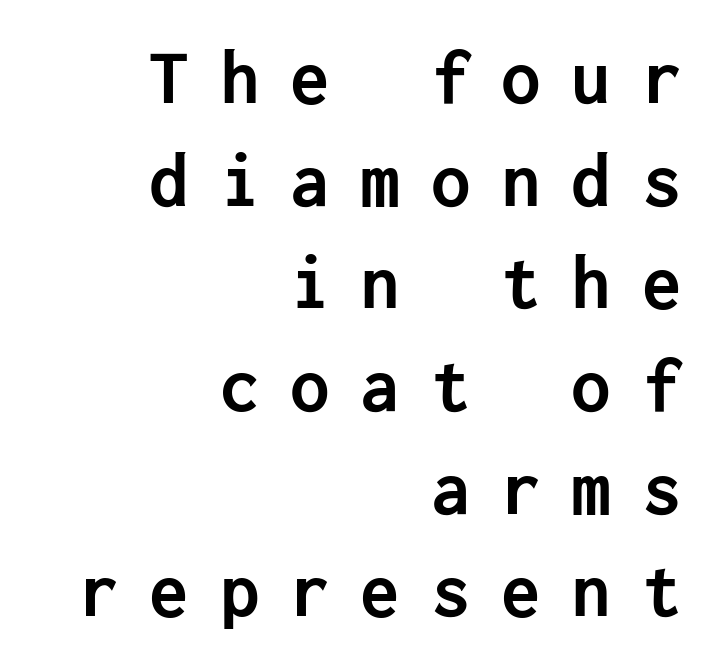
Q: Is the text bold? A: Yes.
Q: Is the text italic (slanted)? A: No, it is upright.
Q: Is the typeface a serif or a sans-serif typeface? A: Sans-serif.
Q: Is the text underlined? A: No.
Q: How is the paragraph aligned? A: Right-aligned.
Q: Is the spacing between letters normal or unusually wide? A: Unusually wide.
Q: Is the spacing between lines tight, normal or loose? A: Normal.
Q: Width (condensed, normal, or wide)? A: Normal.
Q: Stroke contrast? A: Low.
Q: x-height? A: Medium.
